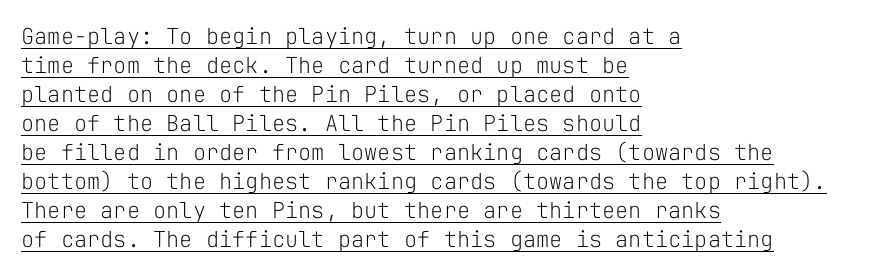
{"italic": "no", "bold": "no", "underline": "yes", "align": "left", "line_spacing": "normal", "line_spacing_ratio": 1.32, "letter_spacing": "normal", "letter_spacing_em": 0.0, "glyph_px": 22}
